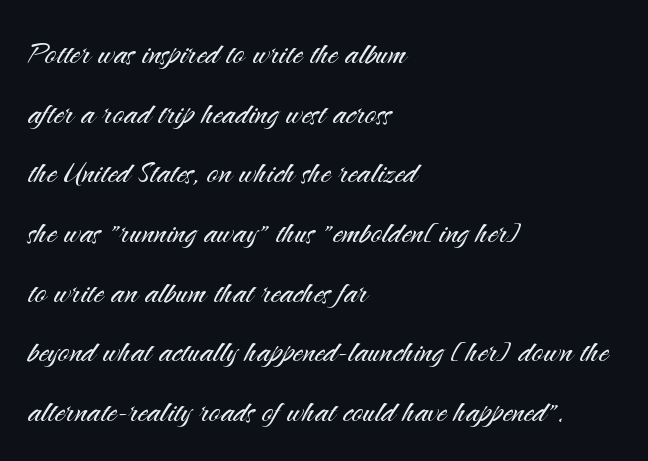
The image shows 39 px light sans-serif type; set left-aligned, normal line spacing (1.53x), normal letter spacing, not underlined; medium stroke contrast and a small x-height.
